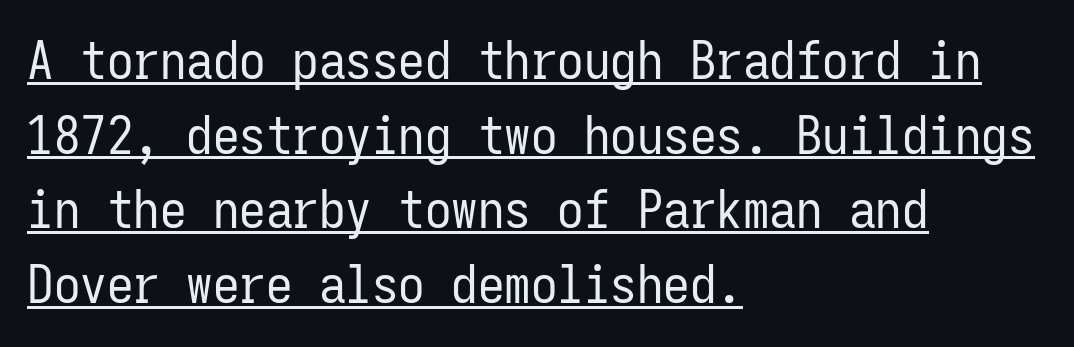
Glance below the letters and you will spot a drawn line. Evenly set lines give the paragraph a standard silhouette. The letters carry no serifs — their stems end cleanly without finishing strokes. Rendered with straight, roman letterforms. Compared with typical body copy, the letter spacing here is the same.
